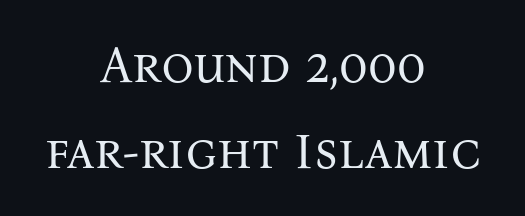
Q: Is the text bold? A: No.
Q: Is the text italic (slanted)? A: No, it is upright.
Q: Is the typeface a serif or a sans-serif typeface? A: Serif.
Q: Is the text underlined? A: No.
Q: How is the paragraph aligned? A: Centered.
Q: Is the spacing between letters normal or unusually wide? A: Normal.
Q: Is the spacing between lines tight, normal or loose? A: Normal.
Q: Width (condensed, normal, or wide)? A: Normal.
Q: Stroke contrast? A: Medium.
Q: x-height? A: Medium.
Q: Monospaced? A: No.
